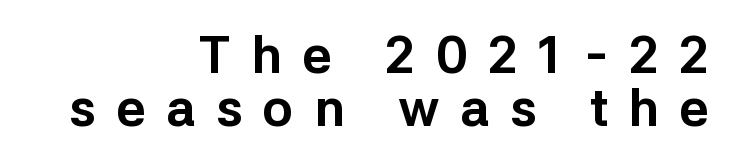
{"serif": "no", "italic": "no", "bold": "yes", "weight": "bold", "width": "normal", "stroke_contrast": "low", "x_height": "medium", "monospaced": "no", "underline": "no", "align": "right", "line_spacing": "tight", "line_spacing_ratio": 1.02, "letter_spacing": "wide", "letter_spacing_em": 0.39, "glyph_px": 52}
